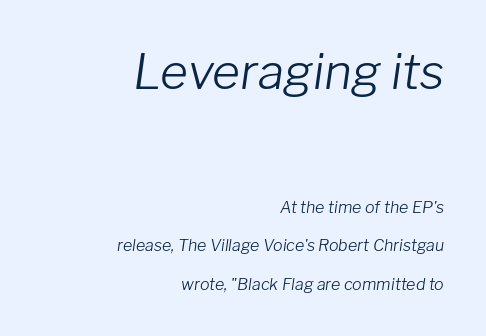
The image shows 48 px light type, italic (leaning right); set right-aligned, loose line spacing (2.42x), normal letter spacing, not underlined; the first (top) block is 3.0x larger; low stroke contrast and a medium x-height.
